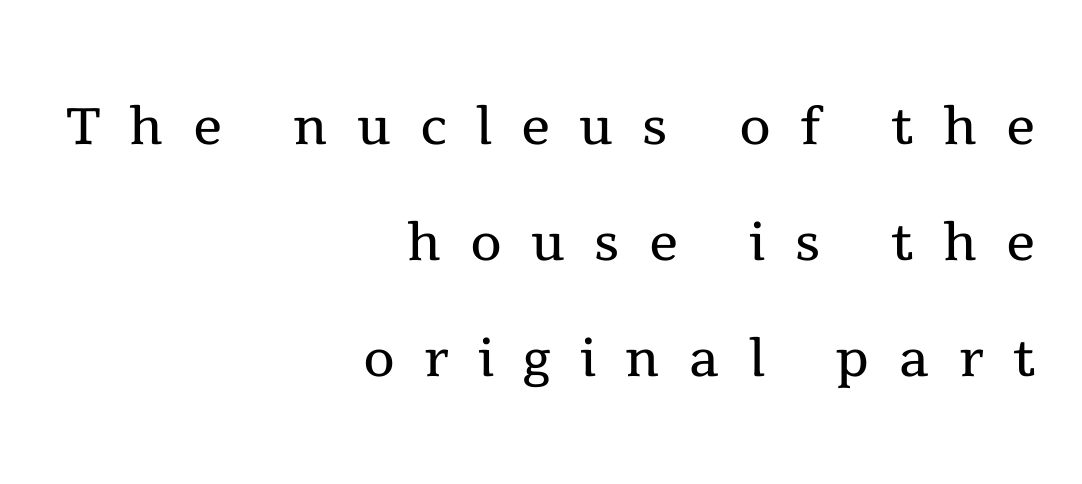
Q: Is the text bold? A: No.
Q: Is the text italic (slanted)? A: No, it is upright.
Q: Is the typeface a serif or a sans-serif typeface? A: Serif.
Q: Is the text underlined? A: No.
Q: How is the paragraph aligned? A: Right-aligned.
Q: Is the spacing between letters normal or unusually wide? A: Unusually wide.
Q: Is the spacing between lines tight, normal or loose? A: Normal.
Q: Width (condensed, normal, or wide)? A: Normal.
Q: x-height? A: Medium.
Q: Monospaced? A: No.
